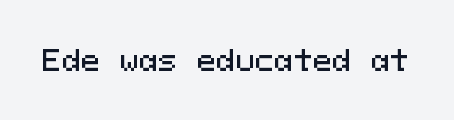
These lines are composed in type without serifs. Is the letter spacing exaggerated? No — it looks like the ordinary default. The baseline area is clear. The letters march in equal steps, a hallmark of fixed-pitch type. Designer's note — italics off, roman on.
